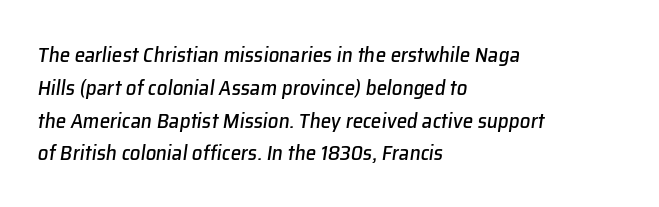
{"italic": "yes", "lean": "right", "slant_degrees": 8, "underline": "no", "align": "left", "line_spacing": "normal", "line_spacing_ratio": 1.56, "letter_spacing": "normal", "letter_spacing_em": 0.0, "glyph_px": 21}
